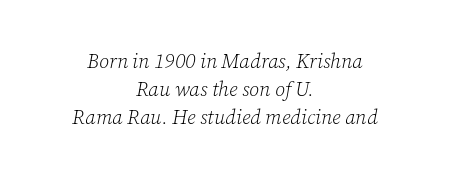
The image shows 20 px text type, italic (leaning right); set centered, normal line spacing (1.41x), normal letter spacing, not underlined.
